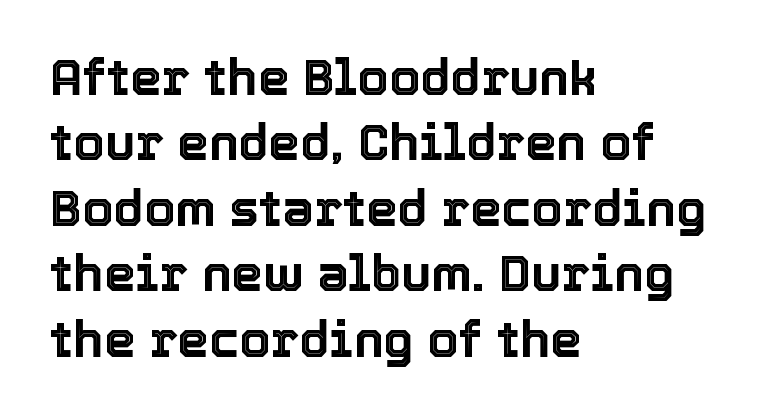
Compared with typical body copy, the letter spacing here is the same. Do the characters align in a grid? No, the font is proportional. Notice how the stems are strictly vertical — no italics here. Descenders are the only things crossing below the line. Regular leading.
